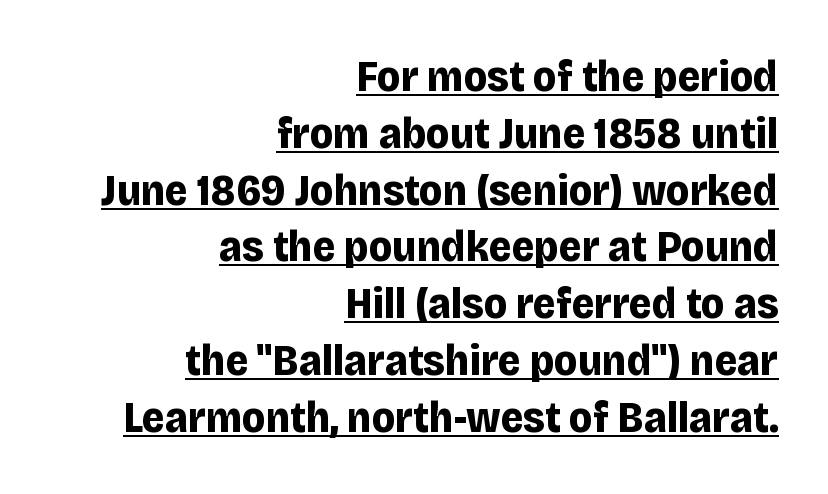
The image shows 44 px bold sans-serif type, upright; set right-aligned, normal line spacing (1.29x), normal letter spacing, underlined; low stroke contrast and a large x-height.
